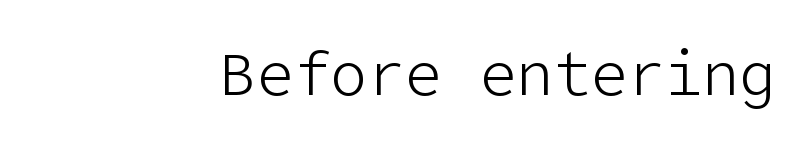
The passage shown is typeset with a sans-serif family. Nothing unusual about the tracking: characters are spaced as the font intends. In terms of posture, this sample is upright. Weight class: somewhere from thin through regular.
